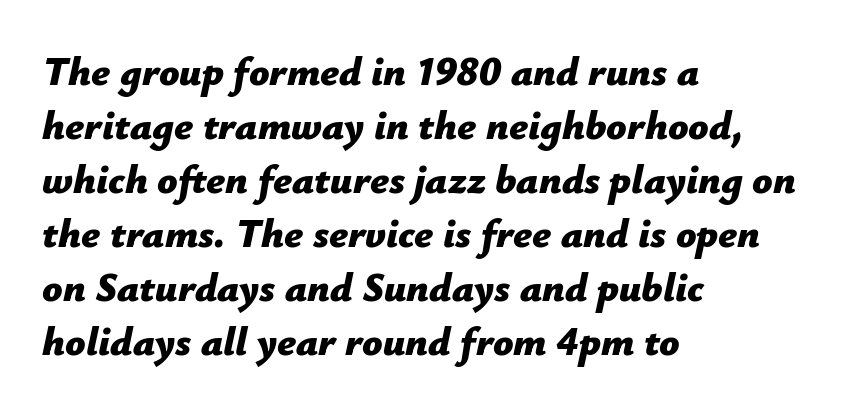
The image shows 40 px bold type, italic (leaning right); set left-aligned, normal line spacing (1.35x), normal letter spacing, not underlined; low stroke contrast and a medium x-height.
